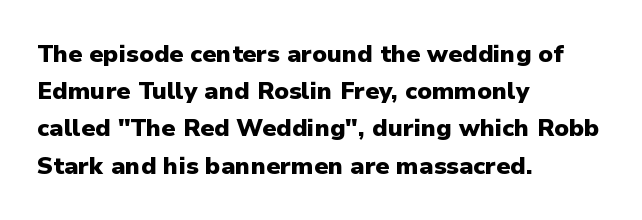
The passage shown has conventional tracking throughout. Underline: absent. The lines in this sample share a left origin and differ only in where they stop. These lines carry a lot of weight — the face is fully bold. Leading: standard. Characters remain perfectly vertical along every line.
